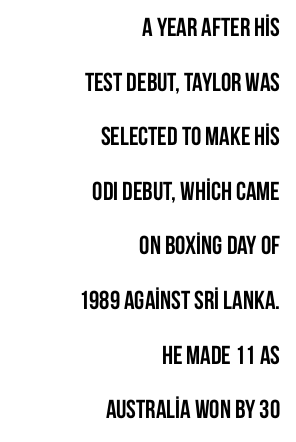
Notice how the stems are strictly vertical — no italics here. This sample is right-justified, so line beginnings fall wherever the words allow. Type without underlining. Spacing between characters is what you'd get straight out of the box. The strokes are fattened all the way to bold. Is there much room between lines? Yes — plenty of vertical air separates them.
